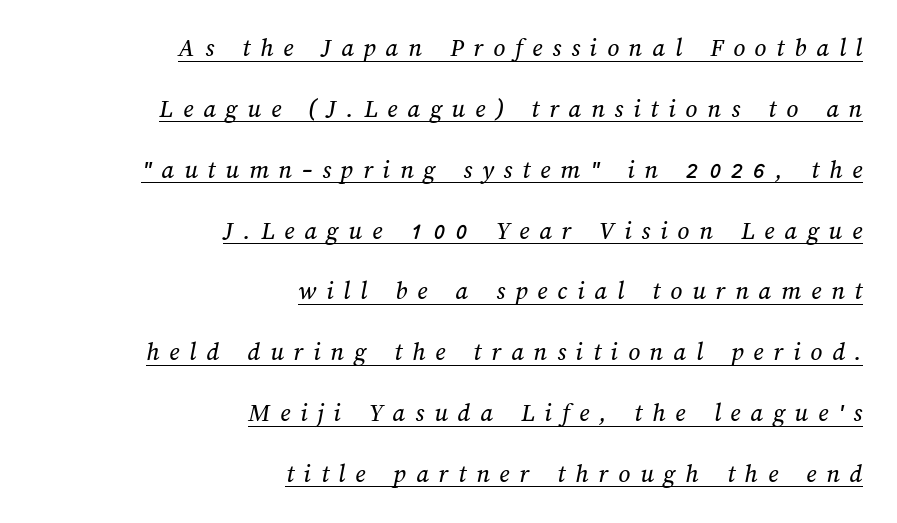
{"underline": "yes", "align": "right", "line_spacing": "loose", "line_spacing_ratio": 2.34, "letter_spacing": "wide", "letter_spacing_em": 0.38, "glyph_px": 26}
